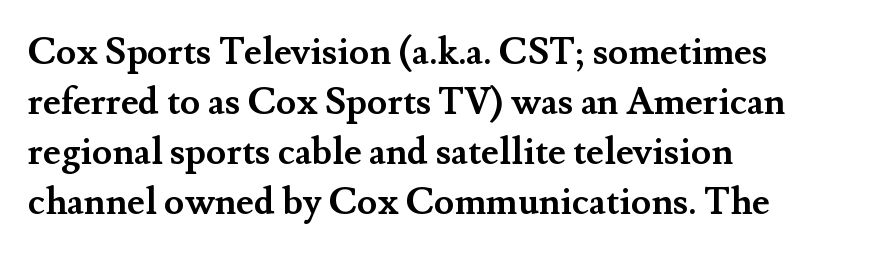
Q: Is the text bold? A: Yes.
Q: Is the text italic (slanted)? A: No, it is upright.
Q: Is the typeface a serif or a sans-serif typeface? A: Serif.
Q: Is the text underlined? A: No.
Q: How is the paragraph aligned? A: Left-aligned.
Q: Is the spacing between letters normal or unusually wide? A: Normal.
Q: Is the spacing between lines tight, normal or loose? A: Normal.
Q: Width (condensed, normal, or wide)? A: Normal.
Q: Stroke contrast? A: Medium.
Q: x-height? A: Small.
Q: Monospaced? A: No.
